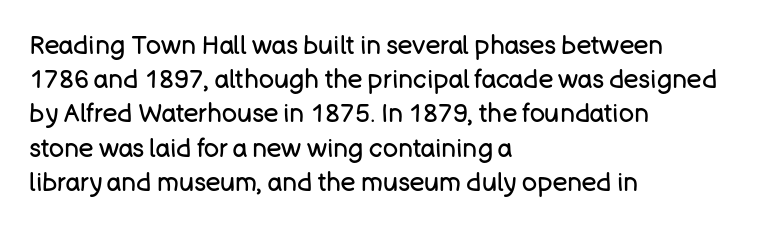
The image shows 25 px text type, upright; set left-aligned, normal line spacing (1.37x), normal letter spacing, not underlined.
